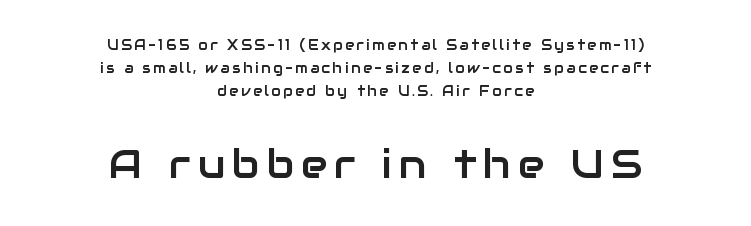
The image shows 40 px sans-serif type, upright; set centered, normal line spacing (1.66x), not underlined; the second (bottom) block is 2.86x larger; low stroke contrast and a medium x-height.
